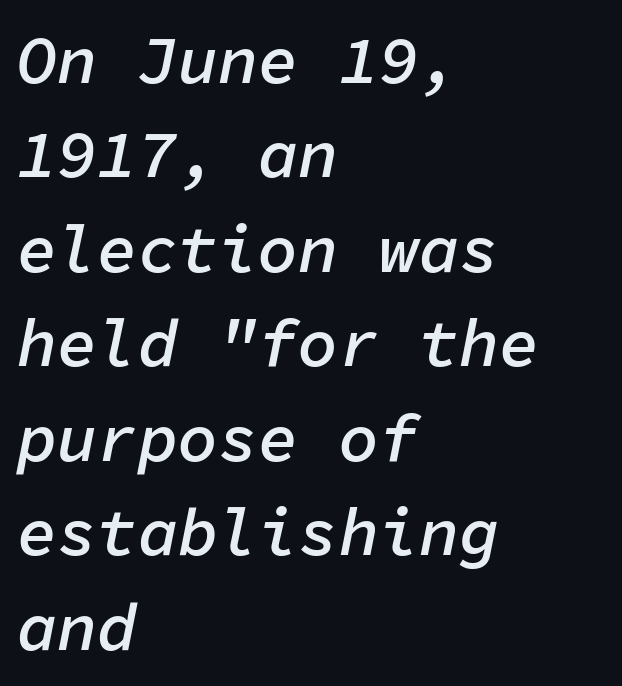
The rendering uses a moderate line-height, typical for paragraphs. The sample has been set in demibold, a notch under bold. The letterforms sit shoulder to shoulder at normal distance. Do the characters align in a grid? Yes, the font is monospaced.
